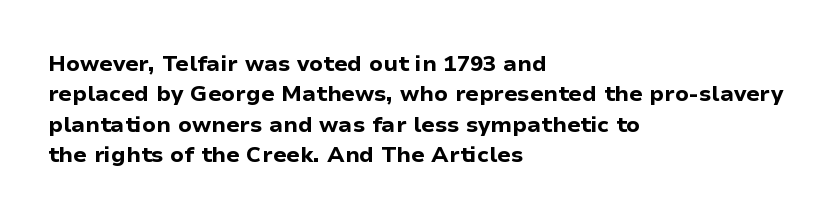
The paragraph shown leans on its left margin. The glyphs have the mass of a bold cut. How are the letters spaced? Ordinarily, with no added tracking. This sample uses an upright cut, with every glyph sitting square on the baseline.
